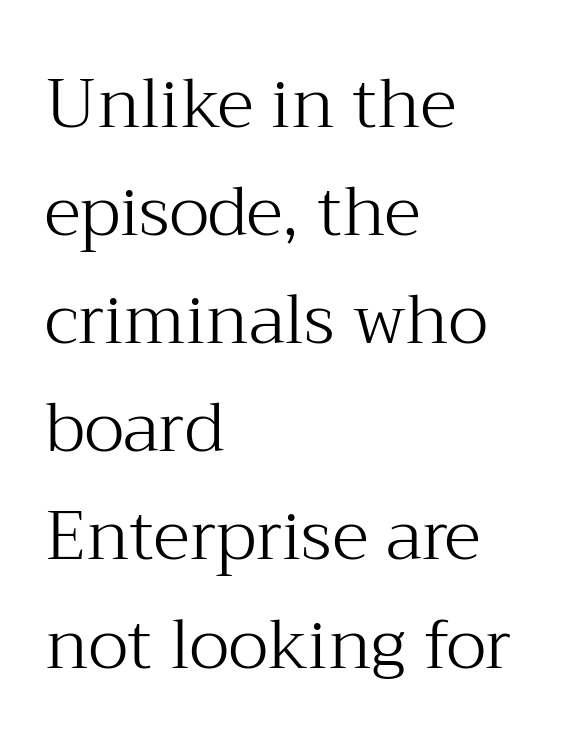
The image shows 68 px light serif type, upright; set left-aligned, normal line spacing (1.59x), normal letter spacing, not underlined; medium stroke contrast and a medium x-height.
